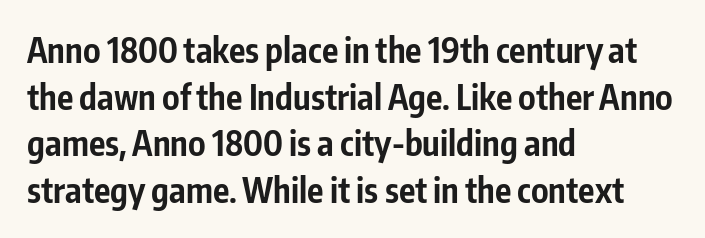
The image shows 34 px bold, condensed sans-serif type, upright; set left-aligned, normal line spacing (1.37x), normal letter spacing, not underlined; low stroke contrast and a medium x-height.
